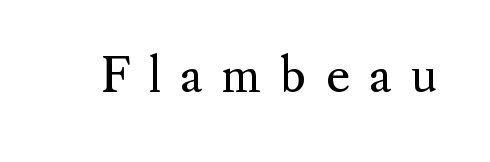
{"serif": "yes", "italic": "no", "bold": "no", "weight": "regular", "width": "normal", "stroke_contrast": "medium", "x_height": "small", "monospaced": "no", "underline": "no", "letter_spacing": "wide", "letter_spacing_em": 0.41, "glyph_px": 46}
